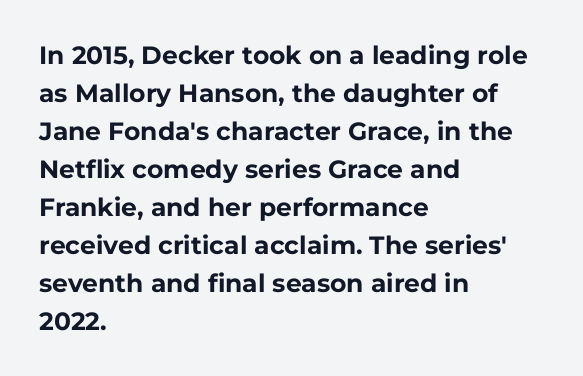
The image shows 25 px bold type, upright; set left-aligned, normal line spacing (1.52x), normal letter spacing, not underlined.
